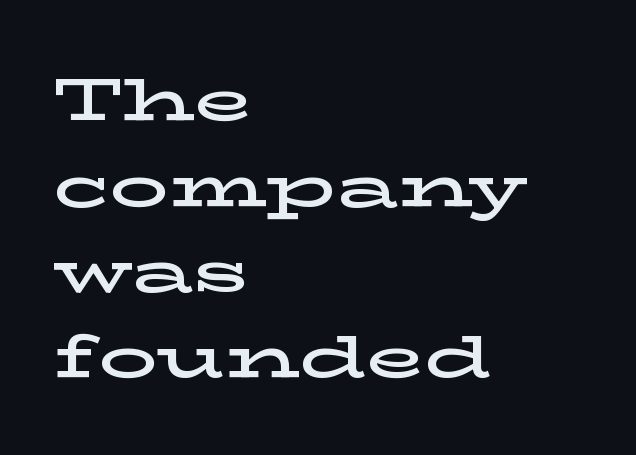
Q: Is the text italic (slanted)? A: No, it is upright.
Q: Is the typeface a serif or a sans-serif typeface? A: Serif.
Q: Is the text underlined? A: No.
Q: How is the paragraph aligned? A: Left-aligned.
Q: Is the spacing between letters normal or unusually wide? A: Normal.
Q: Is the spacing between lines tight, normal or loose? A: Normal.
Q: Width (condensed, normal, or wide)? A: Wide.
Q: Stroke contrast? A: Low.
Q: x-height? A: Medium.
Q: Monospaced? A: No.
